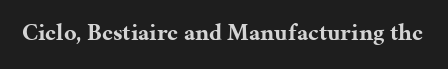
The image shows 24 px bold type, upright; set normal letter spacing, not underlined.
